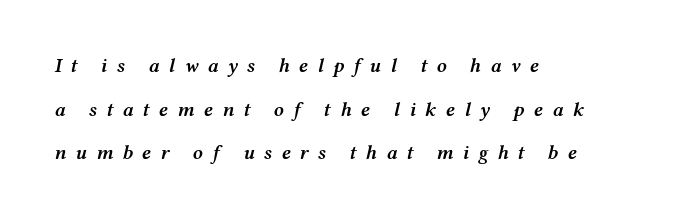
The image shows 20 px text type, italic (leaning right); set left-aligned, loose line spacing (2.18x), unusually wide letter spacing (+0.46 em), not underlined.
